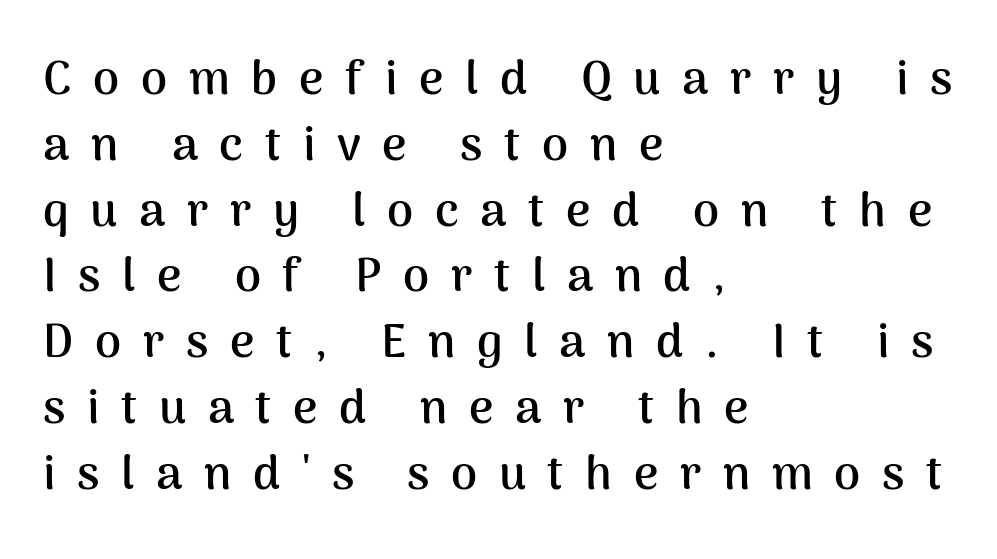
The letters are bold, with thick, heavy strokes. The face used here is proportionally spaced, like ordinary book or web type. A classic flush-left, rag-right setting is used for this passage. Leading matches the norm, producing a regular column.
